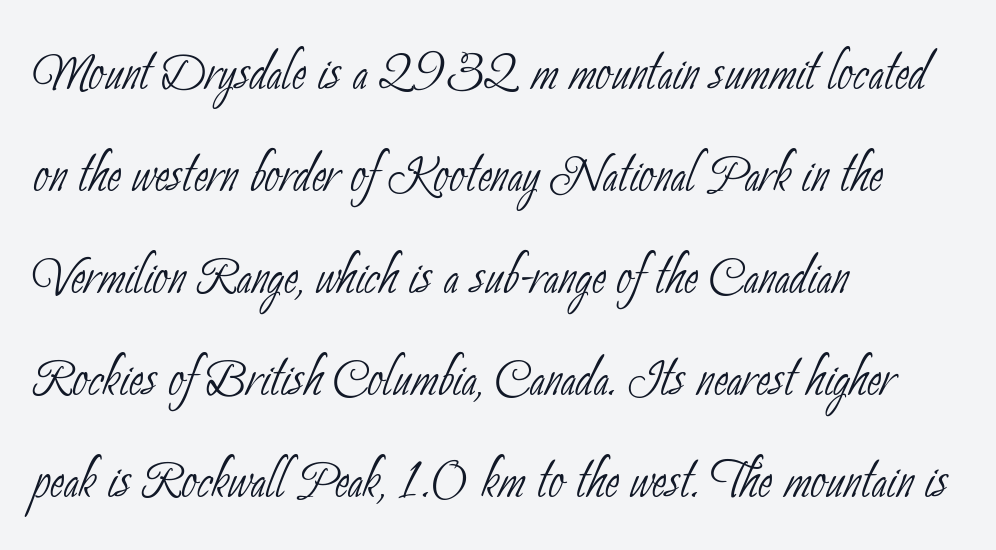
The image shows 68 px thin, condensed sans-serif type; set left-aligned, normal line spacing (1.5x), normal letter spacing, not underlined; low stroke contrast and a small x-height.
